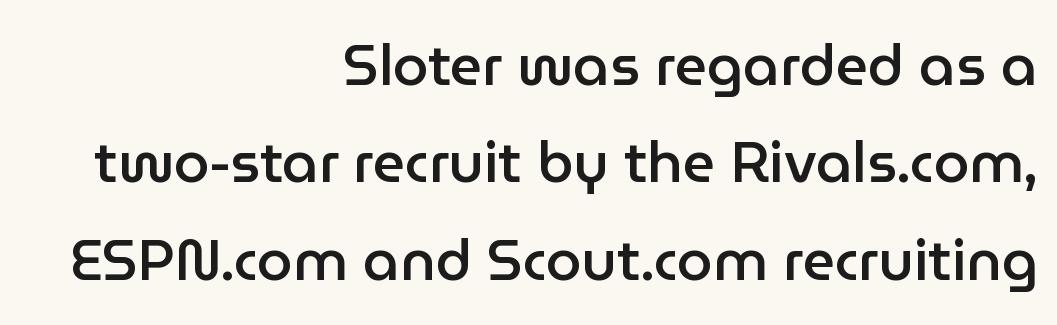
Students, this is semibold: more ink than regular, less than bold. The axis of the letterforms is exactly vertical. The passage shown is typed in a proportional face where columns would drift. The area under the type is left untouched.
